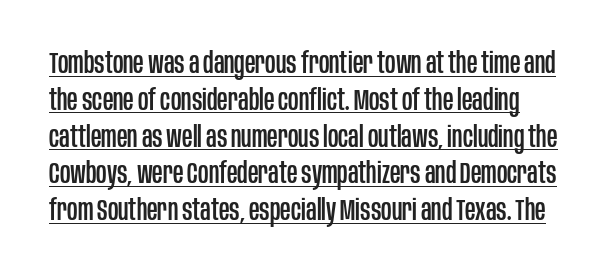
{"serif": "no", "italic": "no", "width": "condensed", "stroke_contrast": "low", "x_height": "large", "monospaced": "no", "underline": "yes", "line_spacing": "normal", "line_spacing_ratio": 1.27, "letter_spacing": "normal", "letter_spacing_em": 0.0, "glyph_px": 29}
